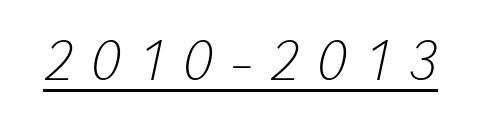
The letterforms sit at book weight or below. The passage shown is underscored from start to finish. Inter-character spacing is expanded well beyond the font's built-in metrics. This sample has the flowing, uneven cadence of proportional lettering. These lines were composed using italics.
